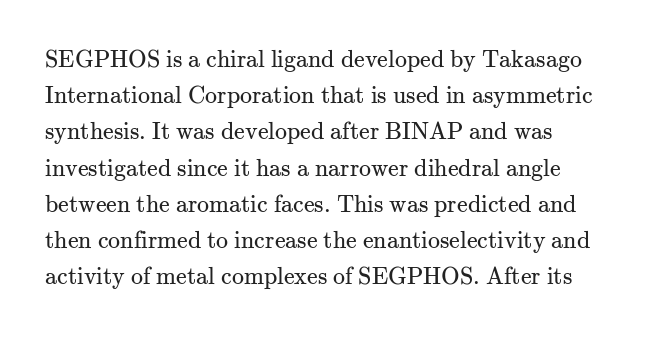
{"italic": "no", "bold": "no", "underline": "no", "align": "left", "line_spacing": "normal", "line_spacing_ratio": 1.51, "letter_spacing": "normal", "letter_spacing_em": 0.0, "glyph_px": 24}
